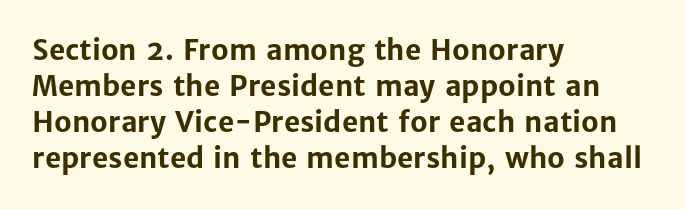
The image shows 28 px bold sans-serif type, upright; set left-aligned, normal line spacing (1.29x), normal letter spacing, not underlined; low stroke contrast and a medium x-height.
